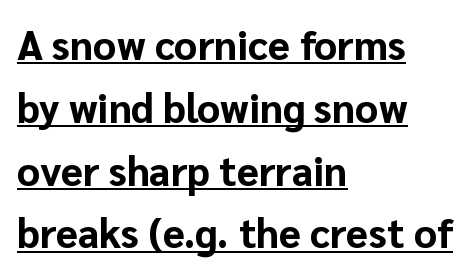
The image shows 40 px bold sans-serif type, upright; set left-aligned, normal line spacing (1.57x), normal letter spacing, underlined; low stroke contrast and a medium x-height.
